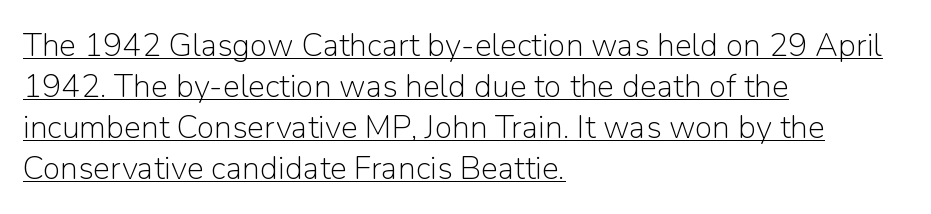
Q: Is the text bold? A: No.
Q: Is the text italic (slanted)? A: No, it is upright.
Q: Is the typeface a serif or a sans-serif typeface? A: Sans-serif.
Q: Is the text underlined? A: Yes.
Q: How is the paragraph aligned? A: Left-aligned.
Q: Is the spacing between letters normal or unusually wide? A: Normal.
Q: Is the spacing between lines tight, normal or loose? A: Normal.
Q: Width (condensed, normal, or wide)? A: Normal.
Q: Stroke contrast? A: Low.
Q: x-height? A: Medium.
Q: Monospaced? A: No.
